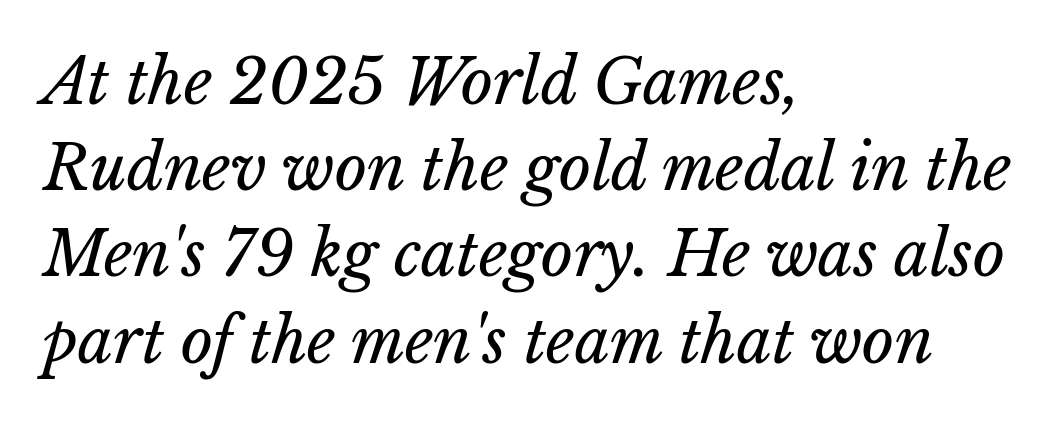
Q: Is the text bold? A: No.
Q: Is the text italic (slanted)? A: Yes, it leans right by about 15 degrees.
Q: Is the text underlined? A: No.
Q: How is the paragraph aligned? A: Left-aligned.
Q: Is the spacing between letters normal or unusually wide? A: Normal.
Q: Is the spacing between lines tight, normal or loose? A: Normal.
Q: Width (condensed, normal, or wide)? A: Normal.
Q: Stroke contrast? A: Low.
Q: x-height? A: Medium.
Q: Monospaced? A: No.
